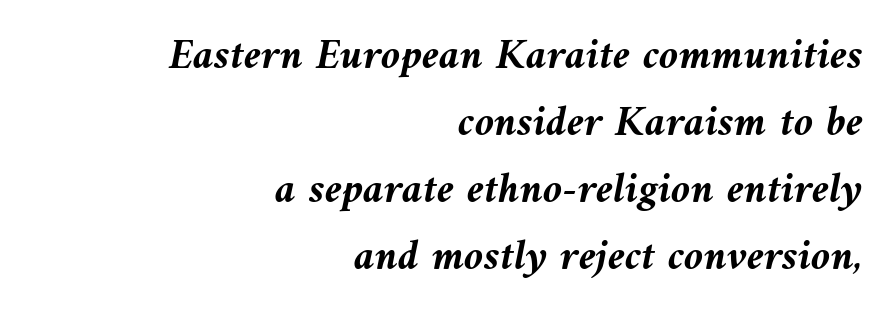
Nobody touched the tracking dial on this one. A bare baseline throughout the passage. The setting favours the right margin, as signatures and pull-quotes sometimes do. You'd pick this weight for a headline — it's a proper bold. Here the designer chose a conventional face with non-uniform glyph widths.
